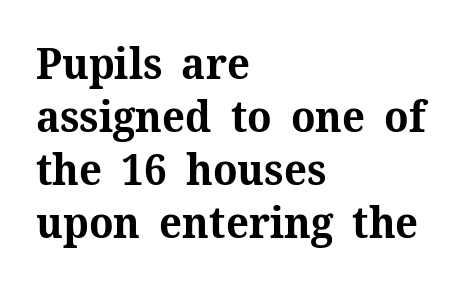
{"serif": "yes", "italic": "no", "bold": "yes", "weight": "bold", "width": "normal", "stroke_contrast": "medium", "x_height": "medium", "monospaced": "no", "underline": "no", "align": "left", "line_spacing_ratio": 1.23, "letter_spacing": "normal", "letter_spacing_em": 0.0, "glyph_px": 43}
